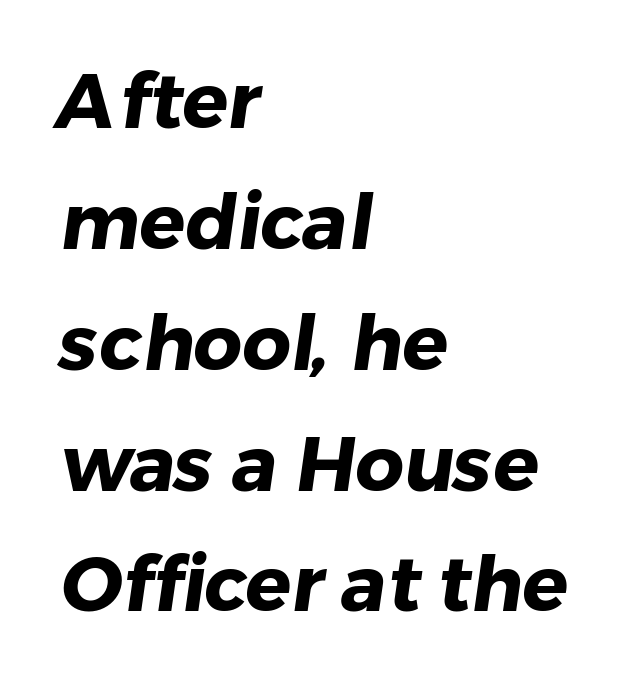
Q: Is the text bold? A: Yes.
Q: Is the typeface a serif or a sans-serif typeface? A: Sans-serif.
Q: Is the text underlined? A: No.
Q: How is the paragraph aligned? A: Left-aligned.
Q: Is the spacing between letters normal or unusually wide? A: Normal.
Q: Is the spacing between lines tight, normal or loose? A: Normal.
Q: Width (condensed, normal, or wide)? A: Normal.
Q: Stroke contrast? A: Low.
Q: x-height? A: Medium.
Q: Monospaced? A: No.
